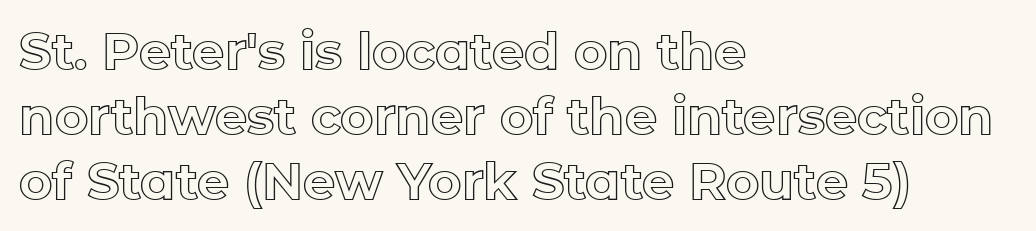
Each row of text sits above clean, open space. Vertical strokes here are truly vertical. Standard letterfit; no display-style spreading of the glyphs. The ragged edge is on the right, which tells us the setting is flush left. The face used here is proportionally spaced, like ordinary book or web type. Line spacing here is normal.
